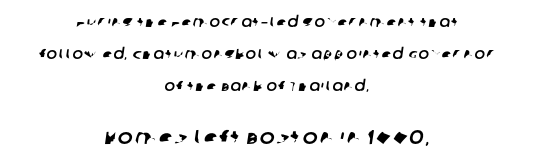
{"underline": "no", "align": "center", "line_spacing": "loose", "line_spacing_ratio": 2.28, "larger_block": "second", "size_ratio": 1.43, "glyph_px": 20}
